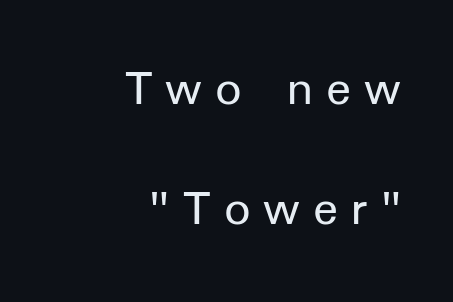
The image shows 52 px regular-weight sans-serif type, upright; set right-aligned, loose line spacing (2.3x), unusually wide letter spacing (+0.25 em), not underlined; low stroke contrast and a medium x-height.
